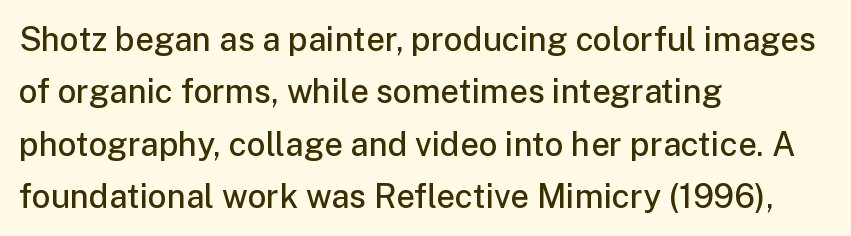
The image shows 33 px semibold sans-serif type, upright; set left-aligned, normal line spacing (1.59x), normal letter spacing, not underlined; low stroke contrast and a medium x-height.
